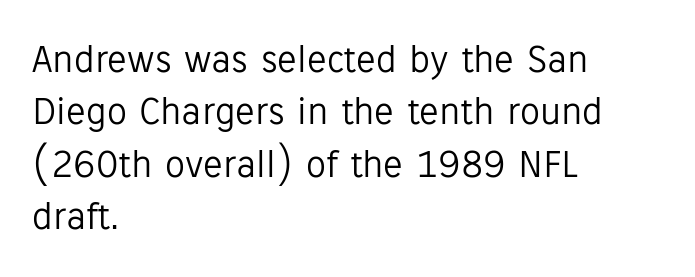
Q: Is the text bold? A: No.
Q: Is the text italic (slanted)? A: No, it is upright.
Q: Is the typeface a serif or a sans-serif typeface? A: Sans-serif.
Q: Is the text underlined? A: No.
Q: How is the paragraph aligned? A: Left-aligned.
Q: Is the spacing between letters normal or unusually wide? A: Normal.
Q: Is the spacing between lines tight, normal or loose? A: Normal.
Q: Width (condensed, normal, or wide)? A: Normal.
Q: Stroke contrast? A: Low.
Q: x-height? A: Medium.
Q: Monospaced? A: No.
